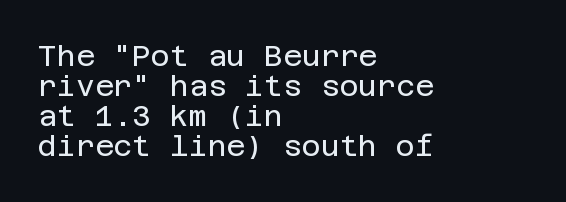
Nothing unusual about the tracking: characters are spaced as the font intends. Weight: in the light-to-regular range. The glyphs are unaccompanied by any horizontal stroke below them. Tall strokes in this sample are plumb rather than angled.
